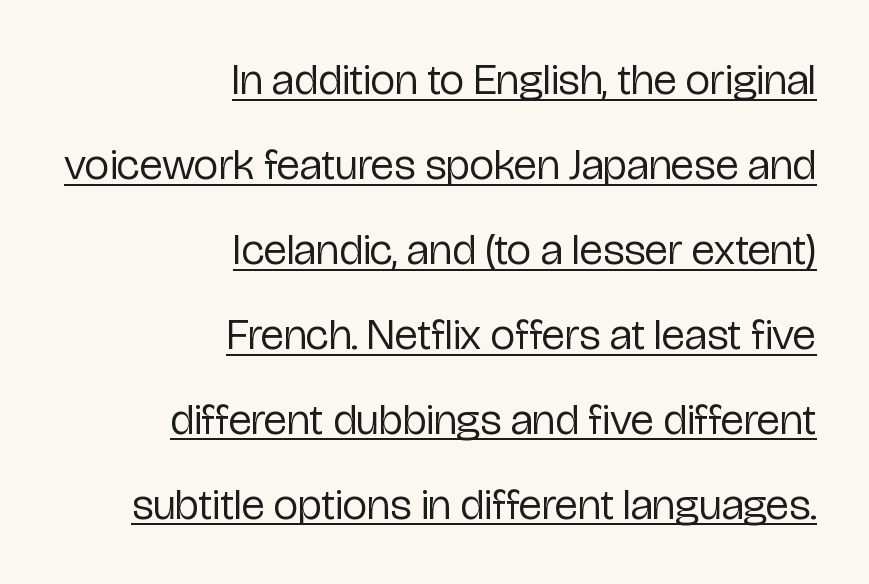
{"serif": "no", "italic": "no", "bold": "no", "weight": "regular", "width": "condensed", "stroke_contrast": "low", "x_height": "medium", "monospaced": "no", "underline": "yes", "align": "right", "line_spacing": "loose", "line_spacing_ratio": 1.93, "letter_spacing": "normal", "letter_spacing_em": 0.0, "glyph_px": 44}
